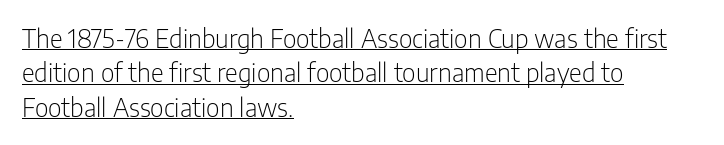
{"italic": "no", "bold": "no", "underline": "yes", "align": "left", "line_spacing": "normal", "line_spacing_ratio": 1.38, "letter_spacing": "normal", "letter_spacing_em": 0.0, "glyph_px": 25}
